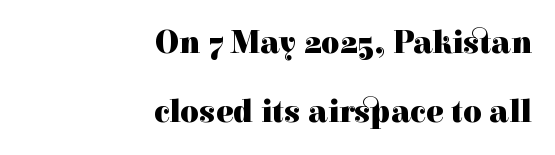
The image shows 32 px heavy serif type, upright; set right-aligned, loose line spacing (2.15x), normal letter spacing, not underlined; a medium x-height.
